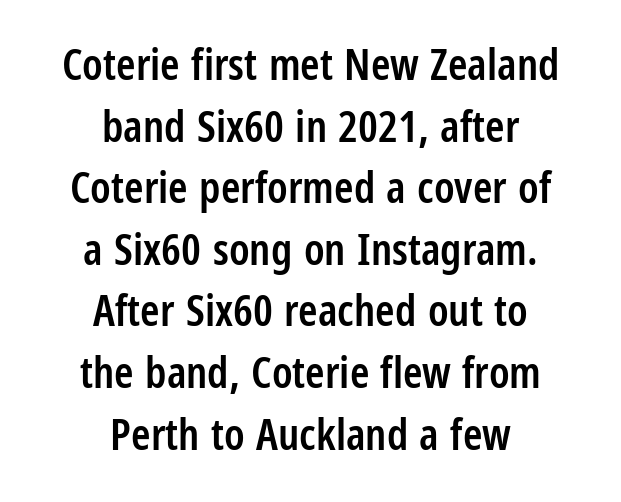
Q: Is the text bold? A: Semi-bold.
Q: Is the text italic (slanted)? A: No, it is upright.
Q: Is the typeface a serif or a sans-serif typeface? A: Sans-serif.
Q: Is the text underlined? A: No.
Q: How is the paragraph aligned? A: Centered.
Q: Is the spacing between letters normal or unusually wide? A: Normal.
Q: Is the spacing between lines tight, normal or loose? A: Normal.
Q: Width (condensed, normal, or wide)? A: Condensed.
Q: Stroke contrast? A: Low.
Q: x-height? A: Medium.
Q: Monospaced? A: No.
